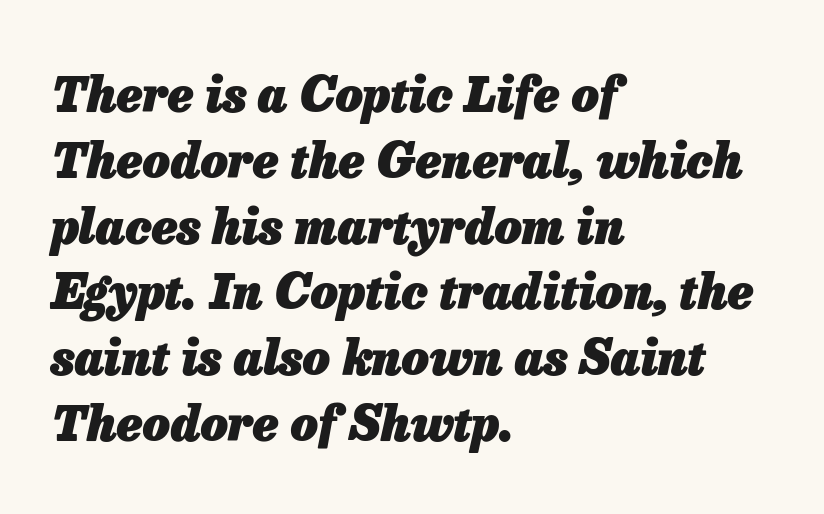
The passage shown is emphatically bold. You could call the tracking neutral — neither tight nor loose. Notice how the stems are inclined rather than vertical — that's the hallmark of italics. Bare-footed words on every line.
